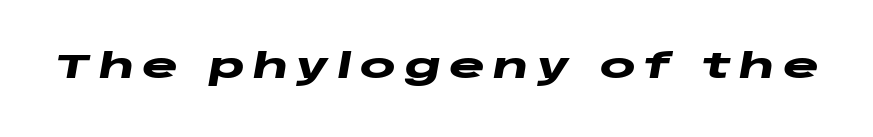
{"italic": "yes", "lean": "right", "slant_degrees": 10, "bold": "yes", "weight": "heavy", "width": "wide", "stroke_contrast": "low", "x_height": "large", "monospaced": "no", "underline": "no", "letter_spacing": "wide", "letter_spacing_em": 0.24, "glyph_px": 34}
